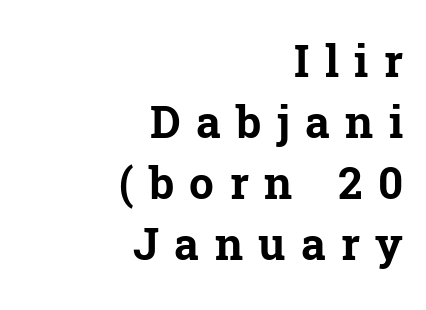
The image shows 44 px bold serif type, upright; set right-aligned, normal line spacing (1.39x), unusually wide letter spacing (+0.35 em), not underlined; low stroke contrast and a medium x-height.
